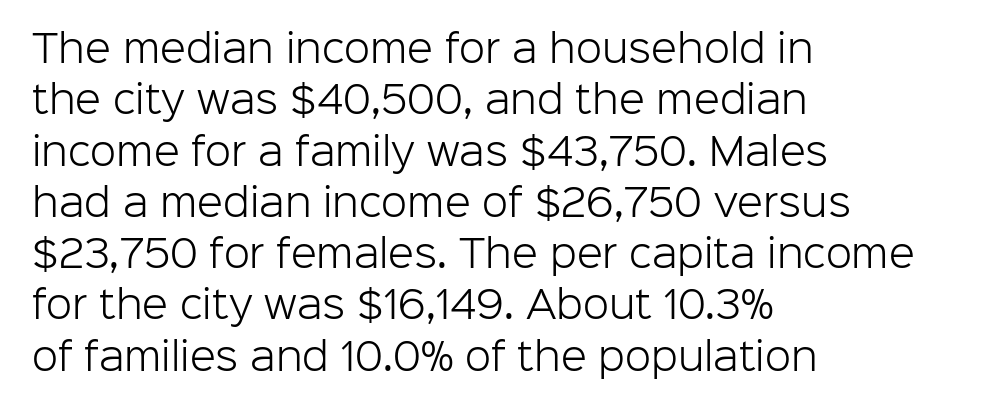
Examine the stroke ends and you'll find no serifs. The typography opts for an upright posture over an oblique one. Stroke mass is kept to a normal reading level or below. Plain, unruled lines of type.
